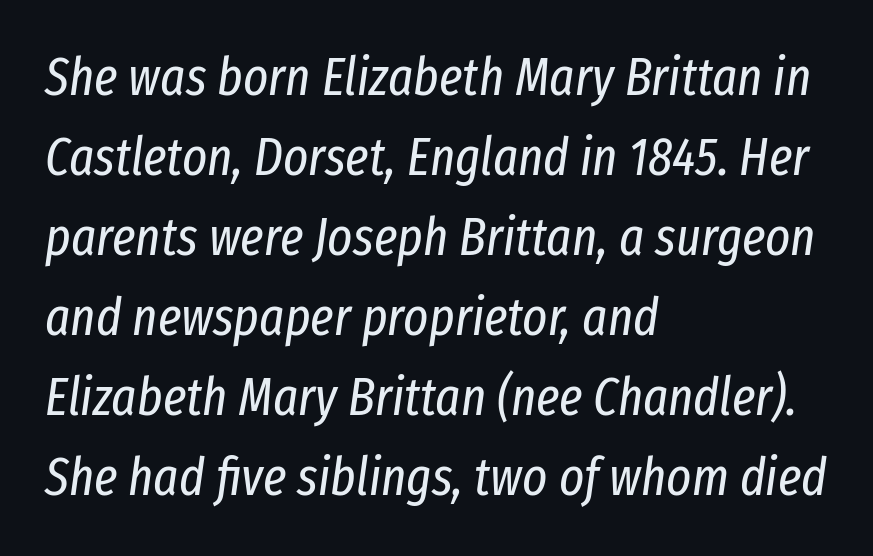
The image shows 53 px regular-weight, condensed type, italic (leaning right); set left-aligned, normal line spacing (1.51x), normal letter spacing, not underlined; low stroke contrast and a medium x-height.
